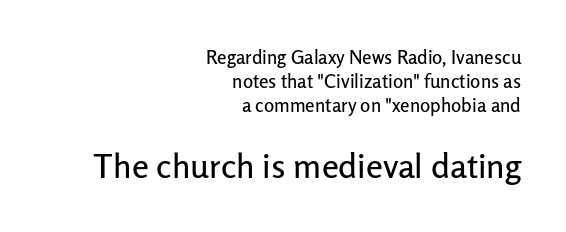
Q: Is the text italic (slanted)? A: No, it is upright.
Q: Is the typeface a serif or a sans-serif typeface? A: Sans-serif.
Q: Is the text underlined? A: No.
Q: How is the paragraph aligned? A: Right-aligned.
Q: Is the spacing between letters normal or unusually wide? A: Normal.
Q: Is the spacing between lines tight, normal or loose? A: Normal.
Q: Which block of text is set in a larger size, the first (top) or the second (bottom)? A: The second (bottom) one.
Q: Width (condensed, normal, or wide)? A: Normal.
Q: Stroke contrast? A: Low.
Q: x-height? A: Medium.
Q: Monospaced? A: No.
